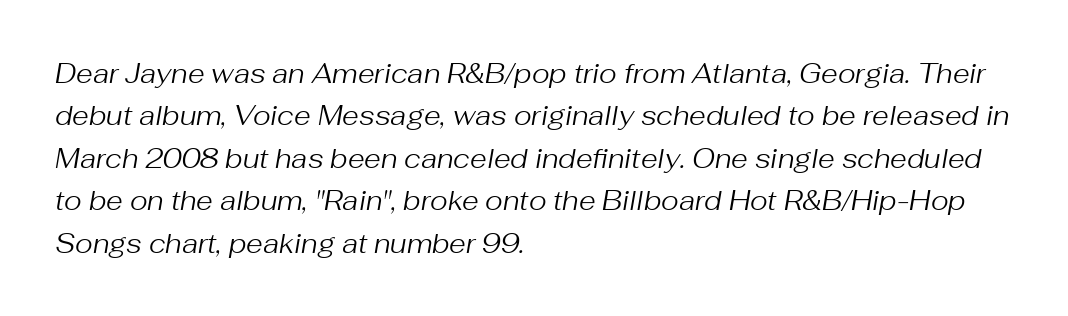
The image shows 27 px text type, italic (leaning right); set left-aligned, normal line spacing (1.57x), normal letter spacing, not underlined.
